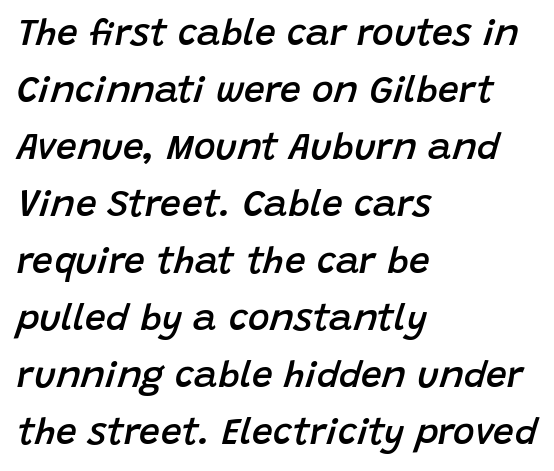
{"italic": "yes", "lean": "right", "slant_degrees": 15, "bold": "semi", "weight": "semibold", "width": "normal", "stroke_contrast": "low", "x_height": "large", "monospaced": "no", "underline": "no", "align": "left", "line_spacing": "normal", "line_spacing_ratio": 1.54, "letter_spacing": "normal", "letter_spacing_em": 0.0, "glyph_px": 37}
